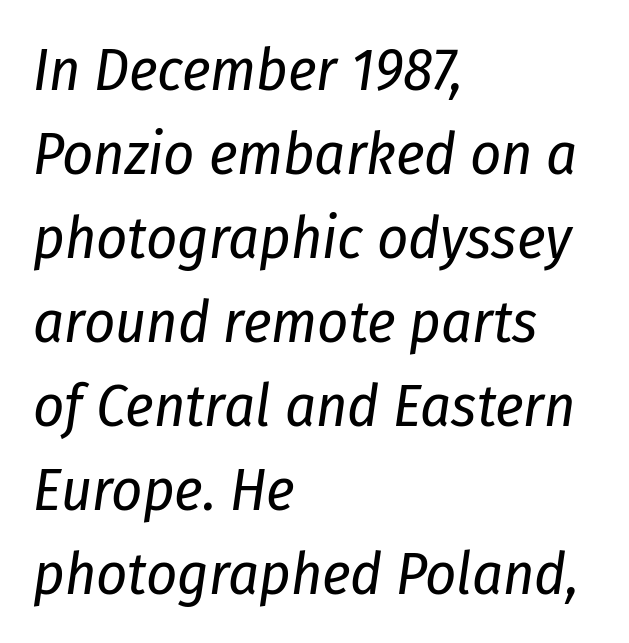
{"italic": "yes", "lean": "right", "slant_degrees": 8, "bold": "no", "weight": "regular", "width": "condensed", "stroke_contrast": "low", "x_height": "medium", "monospaced": "no", "underline": "no", "align": "left", "line_spacing": "normal", "line_spacing_ratio": 1.4, "letter_spacing": "normal", "letter_spacing_em": 0.0, "glyph_px": 60}
